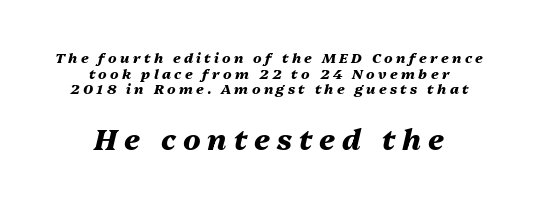
The image shows 29 px heavy type, italic (leaning right); set centered, tight line spacing (1.11x), unusually wide letter spacing (+0.24 em), not underlined; the second (bottom) block is 2.07x larger; medium stroke contrast and a medium x-height.
